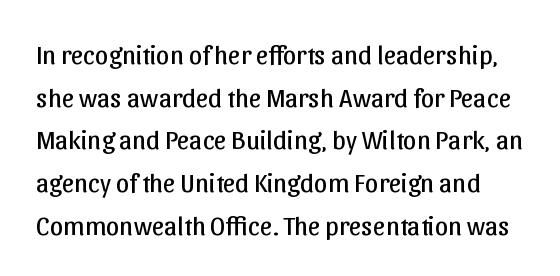
Lines of text with bare space underneath. Students, observe: this is what conventionally led text looks like. Does extra space separate the letters? No, they use regular spacing. Every character sits straight up, as roman type does. Ink coverage per letter is moderate at most.
